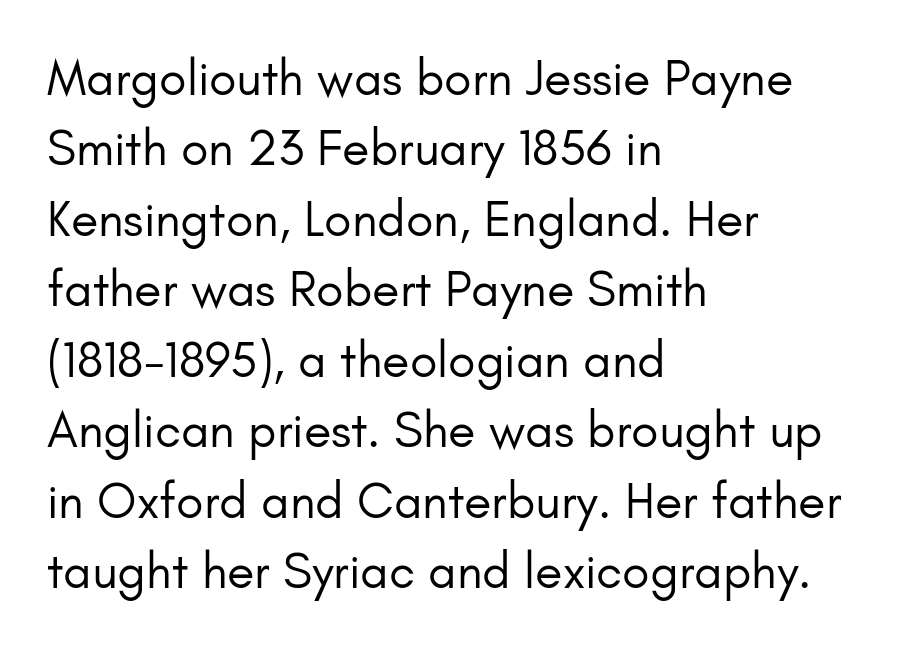
Bold? No — there's no thickening of the strokes. Nobody drew a line under any word here. Regarding serifs, this sample does without them. If you drew a ruler down the left edge, every line would touch it. Evenly set lines give the paragraph a standard silhouette. You could not count columns in this text — the font is proportionally spaced.
